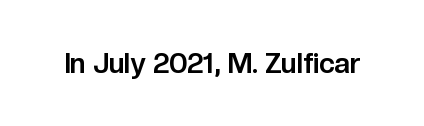
Q: Is the text bold? A: Yes.
Q: Is the text italic (slanted)? A: No, it is upright.
Q: Is the typeface a serif or a sans-serif typeface? A: Sans-serif.
Q: Is the text underlined? A: No.
Q: Is the spacing between letters normal or unusually wide? A: Normal.
Q: Width (condensed, normal, or wide)? A: Normal.
Q: Stroke contrast? A: Low.
Q: x-height? A: Medium.
Q: Monospaced? A: No.
